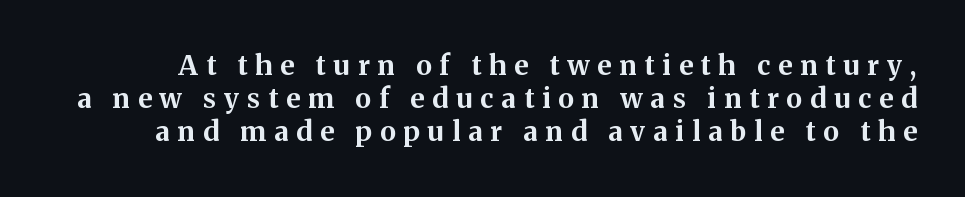
Q: Is the text bold? A: Yes.
Q: Is the text italic (slanted)? A: No, it is upright.
Q: Is the text underlined? A: No.
Q: Is the spacing between letters normal or unusually wide? A: Unusually wide.
